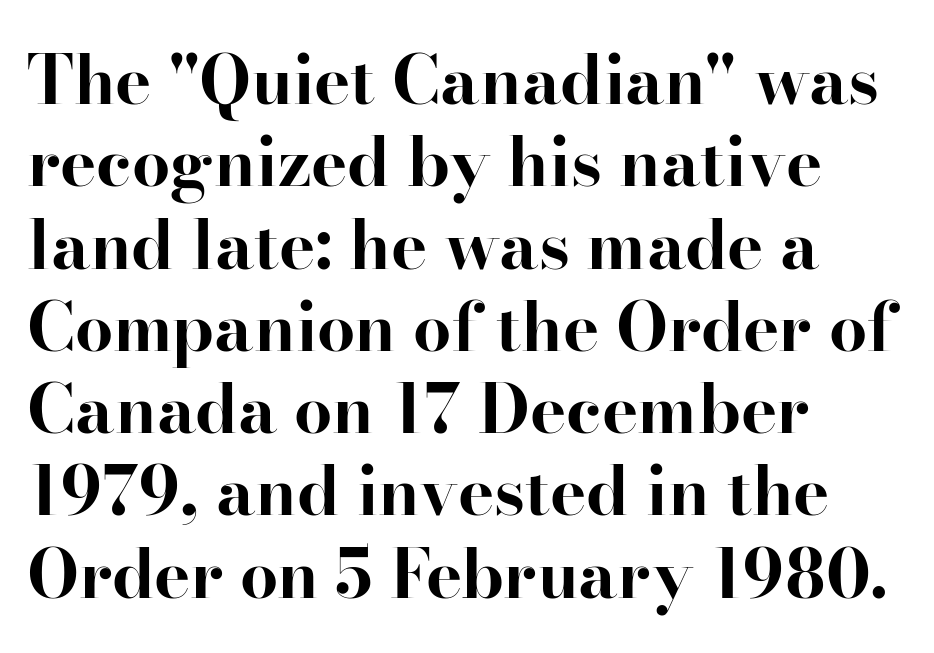
{"serif": "yes", "italic": "no", "bold": "yes", "weight": "bold", "width": "normal", "stroke_contrast": "high", "x_height": "small", "monospaced": "no", "underline": "no", "align": "left", "line_spacing_ratio": 1.21, "letter_spacing": "normal", "letter_spacing_em": 0.0, "glyph_px": 68}
